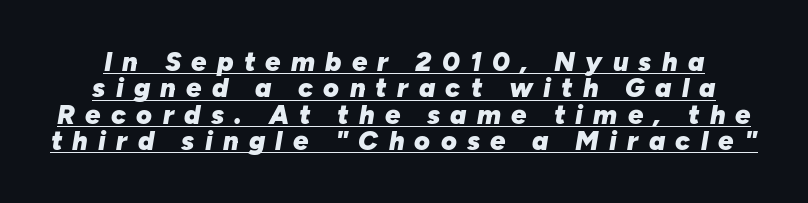
Observe the wide spacing: letters keep a clear distance from each other. Does the weight exceed regular? Yes, all the way to bold. Rows of type sit shoulder to shoulder in the vertical direction. Yep, that's italic — everything's leaning. Does a line run under the words? Yes, clearly.
